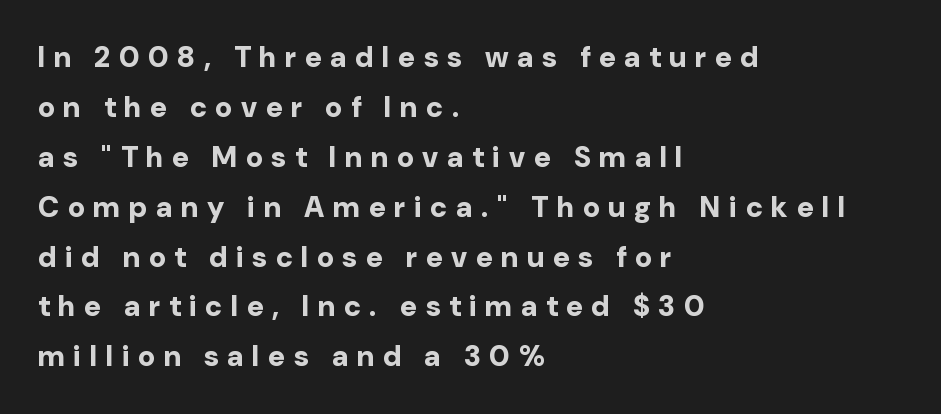
Q: Is the text bold? A: Yes.
Q: Is the text italic (slanted)? A: No, it is upright.
Q: Is the typeface a serif or a sans-serif typeface? A: Sans-serif.
Q: Is the text underlined? A: No.
Q: How is the paragraph aligned? A: Left-aligned.
Q: Is the spacing between letters normal or unusually wide? A: Unusually wide.
Q: Width (condensed, normal, or wide)? A: Normal.
Q: Stroke contrast? A: Low.
Q: x-height? A: Medium.
Q: Monospaced? A: No.
